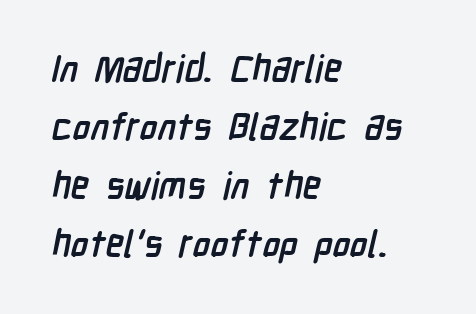
{"serif": "no", "bold": "yes", "weight": "semibold", "width": "condensed", "stroke_contrast": "low", "x_height": "medium", "monospaced": "no", "underline": "no", "align": "left", "line_spacing": "normal", "line_spacing_ratio": 1.58, "letter_spacing": "normal", "letter_spacing_em": 0.0, "glyph_px": 37}
